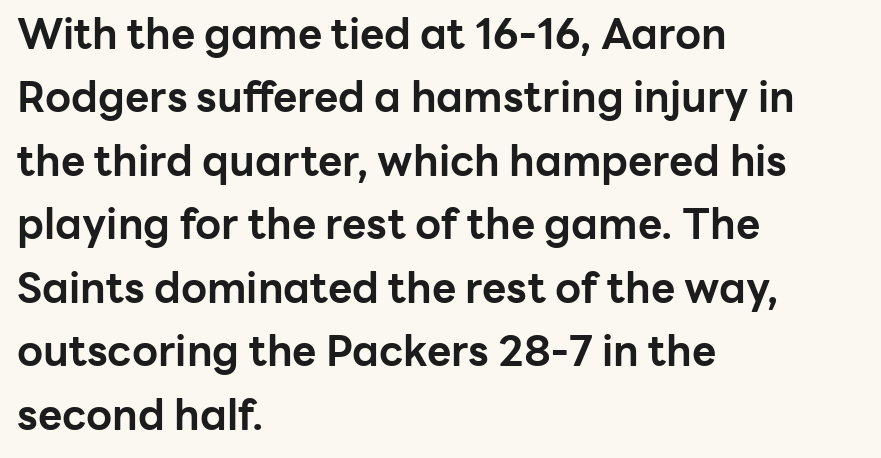
{"serif": "no", "italic": "no", "bold": "yes", "weight": "bold", "width": "normal", "stroke_contrast": "low", "x_height": "medium", "monospaced": "no", "underline": "no", "align": "left", "line_spacing": "normal", "line_spacing_ratio": 1.51, "letter_spacing": "normal", "letter_spacing_em": 0.0, "glyph_px": 42}
